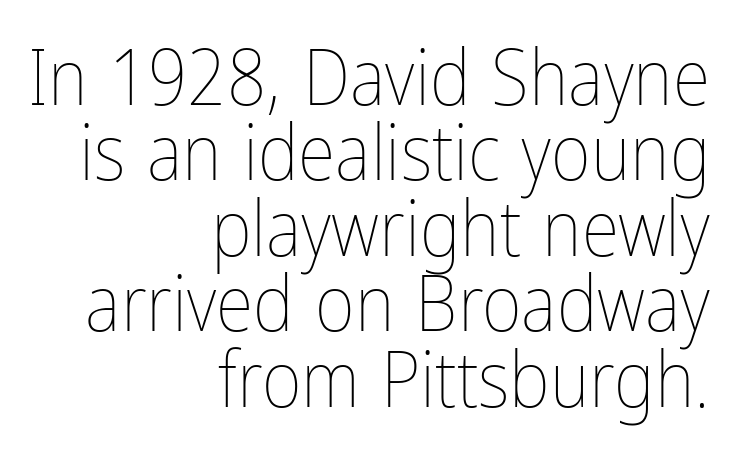
Q: Is the text bold? A: No.
Q: Is the text italic (slanted)? A: No, it is upright.
Q: Is the text underlined? A: No.
Q: How is the paragraph aligned? A: Right-aligned.
Q: Is the spacing between letters normal or unusually wide? A: Normal.
Q: Is the spacing between lines tight, normal or loose? A: Tight.
Q: Width (condensed, normal, or wide)? A: Condensed.
Q: Stroke contrast? A: Low.
Q: x-height? A: Medium.
Q: Monospaced? A: No.
